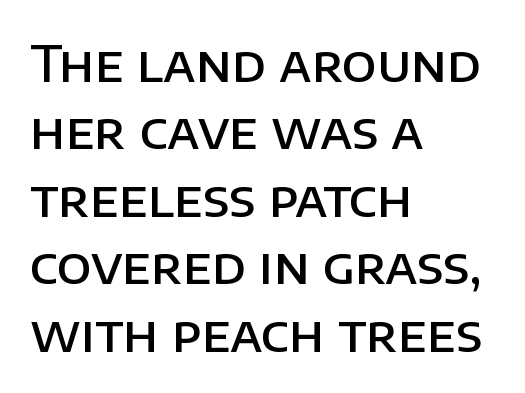
Just letters on the line, the space beneath them empty. Each letter's strokes conclude bluntly, with no projecting serifs. Tracking here is standard; glyphs follow each other at the usual distance. How would I describe the line gaps? Plain and ordinary.
